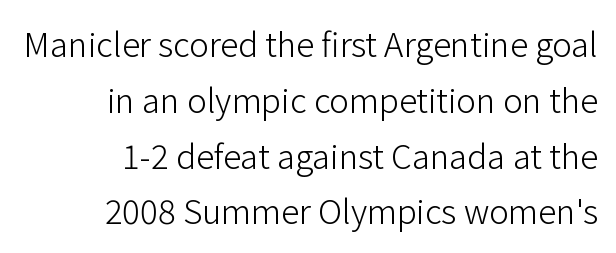
Q: Is the text bold? A: No.
Q: Is the text italic (slanted)? A: No, it is upright.
Q: Is the typeface a serif or a sans-serif typeface? A: Sans-serif.
Q: Is the text underlined? A: No.
Q: How is the paragraph aligned? A: Right-aligned.
Q: Is the spacing between letters normal or unusually wide? A: Normal.
Q: Is the spacing between lines tight, normal or loose? A: Normal.
Q: Width (condensed, normal, or wide)? A: Normal.
Q: Stroke contrast? A: Low.
Q: x-height? A: Medium.
Q: Monospaced? A: No.
